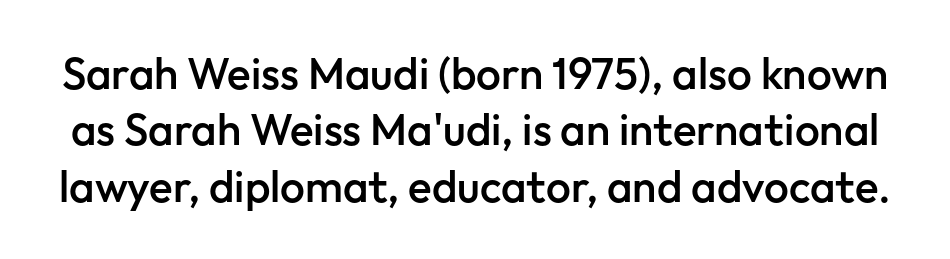
Q: Is the text bold? A: Semi-bold.
Q: Is the text italic (slanted)? A: No, it is upright.
Q: Is the typeface a serif or a sans-serif typeface? A: Sans-serif.
Q: Is the text underlined? A: No.
Q: Is the spacing between letters normal or unusually wide? A: Normal.
Q: Is the spacing between lines tight, normal or loose? A: Normal.
Q: Width (condensed, normal, or wide)? A: Normal.
Q: Stroke contrast? A: Low.
Q: x-height? A: Medium.
Q: Monospaced? A: No.
